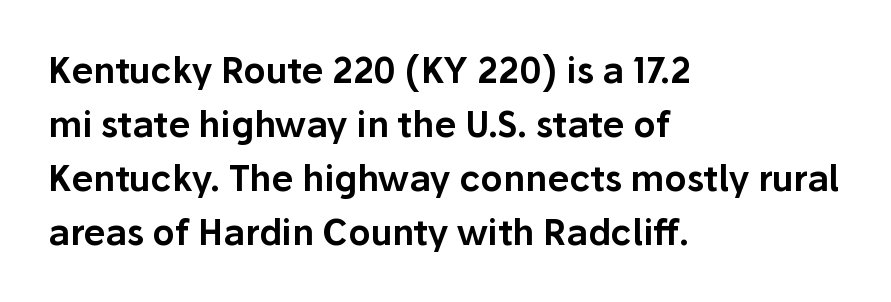
Compared with typical paragraphs, the rows here are spaced about the same. Beneath every word, the page is bare. I'd call this a sans setting — the letters go barefoot. In terms of posture, this sample is upright. Varying glyph widths throughout — classic text-font behaviour.
